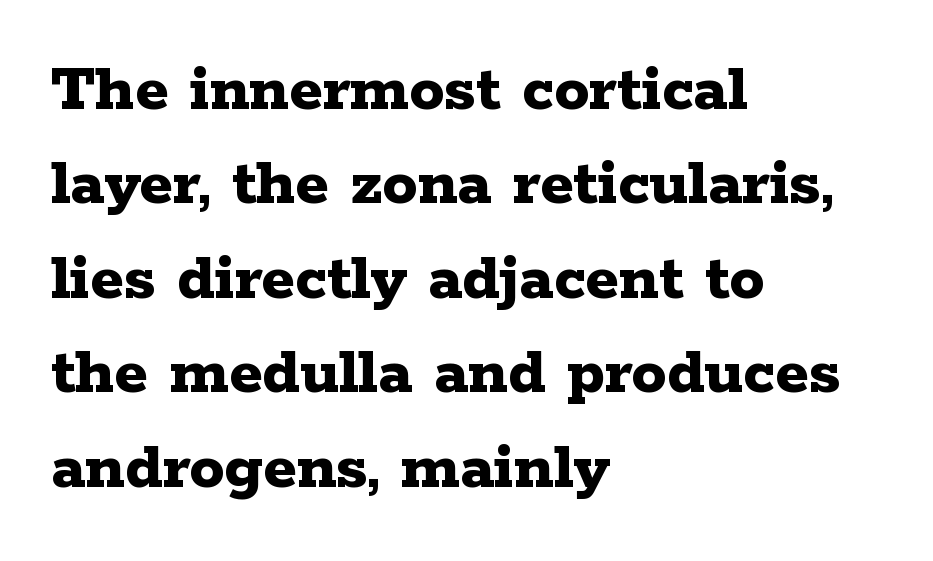
The image shows 70 px bold, wide serif type, upright; set left-aligned, normal line spacing (1.35x), normal letter spacing, not underlined; low stroke contrast and a medium x-height.
